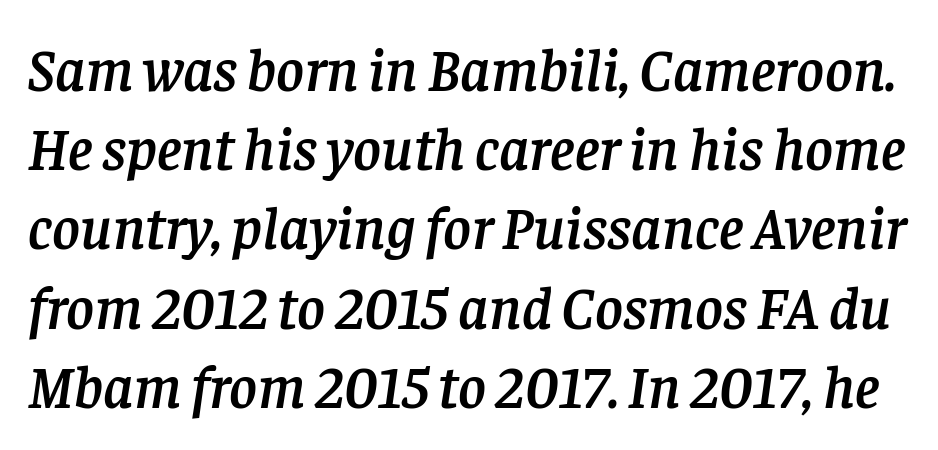
The image shows 60 px serif type, italic (leaning right); set normal line spacing (1.32x), normal letter spacing, not underlined; low stroke contrast and a large x-height.
